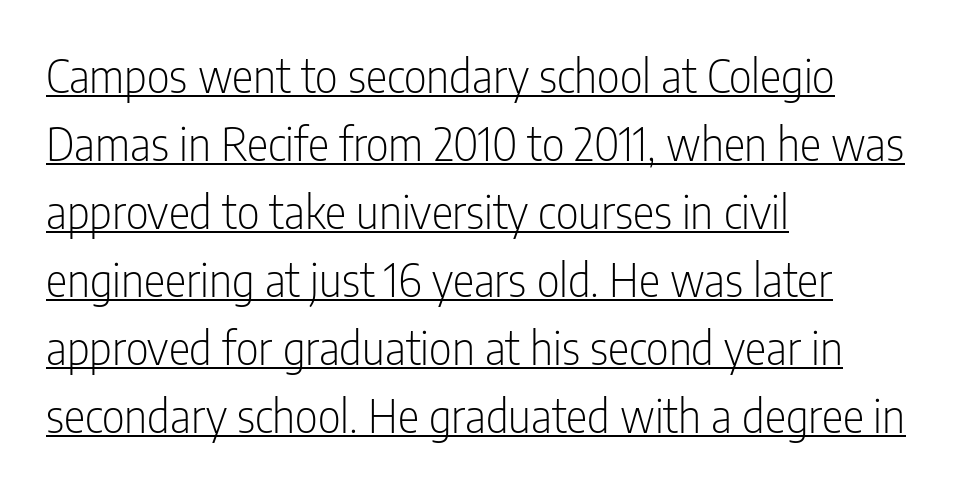
Q: Is the text bold? A: No.
Q: Is the text italic (slanted)? A: No, it is upright.
Q: Is the typeface a serif or a sans-serif typeface? A: Sans-serif.
Q: Is the text underlined? A: Yes.
Q: How is the paragraph aligned? A: Left-aligned.
Q: Is the spacing between letters normal or unusually wide? A: Normal.
Q: Is the spacing between lines tight, normal or loose? A: Normal.
Q: Width (condensed, normal, or wide)? A: Condensed.
Q: Stroke contrast? A: Low.
Q: x-height? A: Medium.
Q: Monospaced? A: No.
